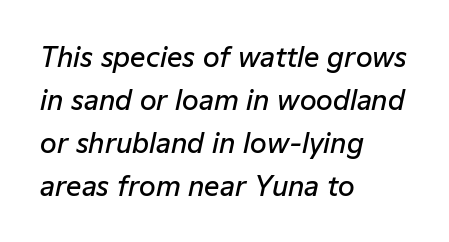
The image shows 27 px text type, italic (leaning right); set left-aligned, normal line spacing (1.59x), normal letter spacing, not underlined.
